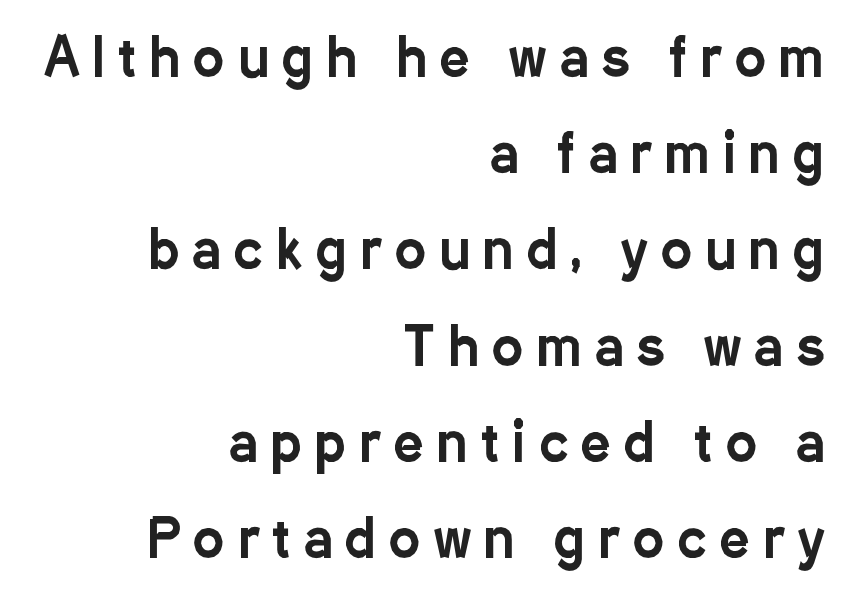
Q: Is the text italic (slanted)? A: No, it is upright.
Q: Is the typeface a serif or a sans-serif typeface? A: Sans-serif.
Q: Is the text underlined? A: No.
Q: How is the paragraph aligned? A: Right-aligned.
Q: Is the spacing between letters normal or unusually wide? A: Unusually wide.
Q: Width (condensed, normal, or wide)? A: Condensed.
Q: Stroke contrast? A: Low.
Q: x-height? A: Medium.
Q: Monospaced? A: No.
